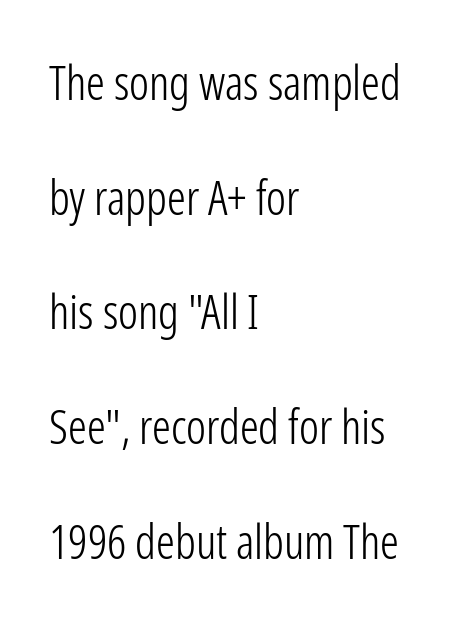
Bold? No — there's no thickening of the strokes. The letters advance in unequal steps, a hallmark of proportional type. The paragraph has a hard left edge and a soft right edge. Posture: straight, roman, zero tilt. Is the letter spacing exaggerated? No — it looks like the ordinary default. No feet cap the strokes, marking this as sans-serif type.
